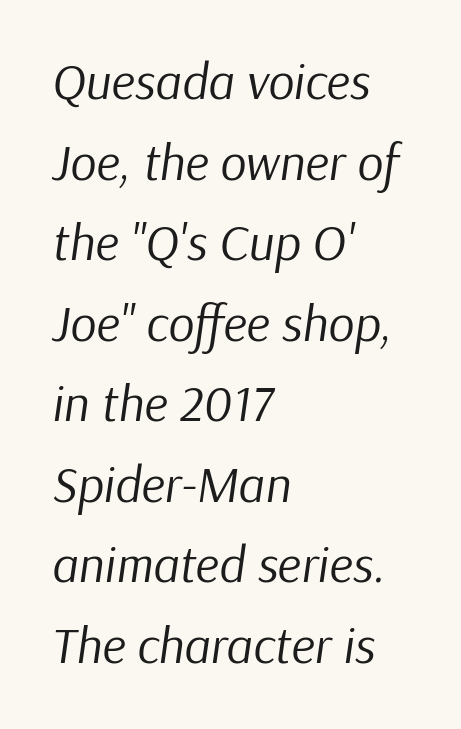
Every row of glyphs begins at an identical x-position on the left. Is the stroke heavy? The answer is a plain regular-or-lighter. Regular leading. The letterforms sit shoulder to shoulder at normal distance. Quick note: italic.
